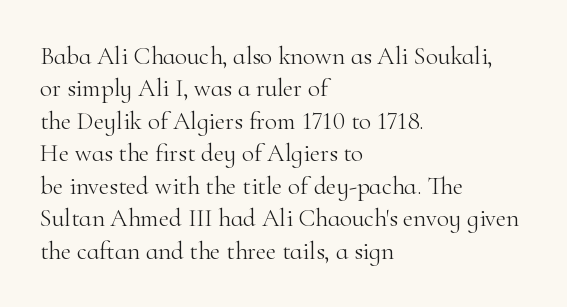
The words here are not underlined. Whoever set this chose a conventional vertical rhythm. Honestly, the letter spacing is just normal — you wouldn't notice it. Tall strokes in this sample are plumb rather than angled. Compared with a centered layout, this one pins lines to the left instead. The weight tops out at a normal text grade.
